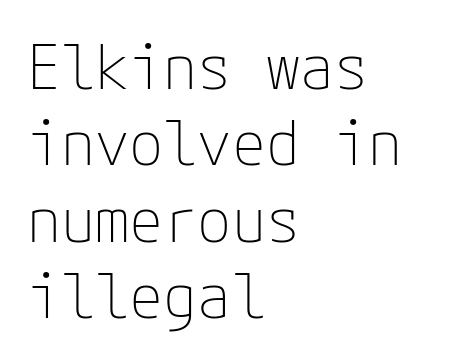
{"serif": "no", "italic": "no", "bold": "no", "weight": "thin", "width": "normal", "stroke_contrast": "low", "x_height": "medium", "underline": "no", "align": "left", "line_spacing_ratio": 1.23, "letter_spacing": "normal", "letter_spacing_em": 0.0, "glyph_px": 62}
